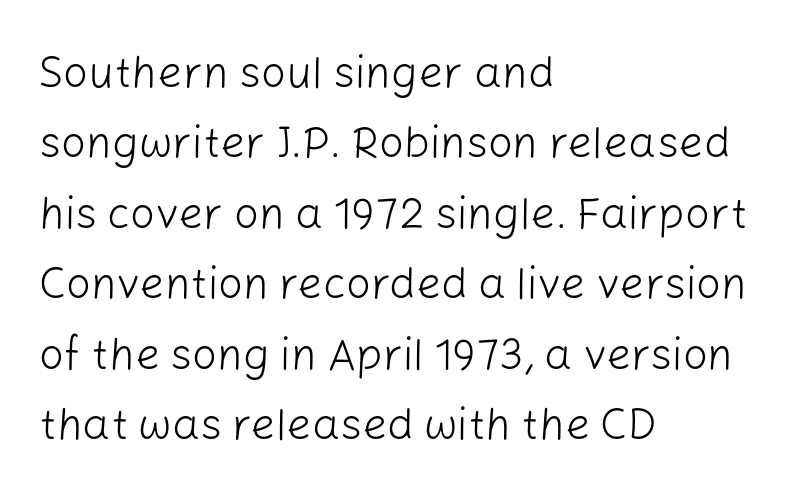
Q: Is the text bold? A: No.
Q: Is the text italic (slanted)? A: No, it is upright.
Q: Is the typeface a serif or a sans-serif typeface? A: Sans-serif.
Q: Is the text underlined? A: No.
Q: How is the paragraph aligned? A: Left-aligned.
Q: Is the spacing between letters normal or unusually wide? A: Normal.
Q: Is the spacing between lines tight, normal or loose? A: Normal.
Q: Width (condensed, normal, or wide)? A: Normal.
Q: Stroke contrast? A: Low.
Q: x-height? A: Medium.
Q: Monospaced? A: No.
